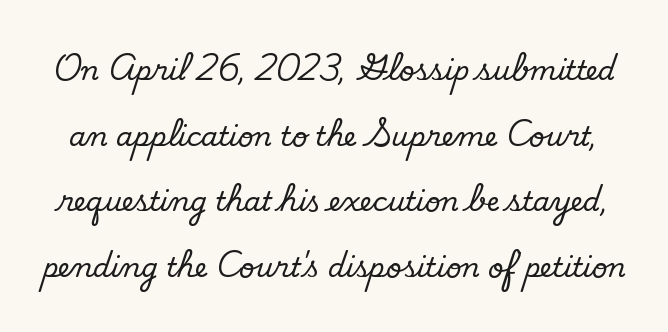
Nothing heavy about these letters — not bold at all. A bare baseline throughout the passage. The designer dialed line spacing up above the default. The tracking reads as untouched default to a designer's eye.
